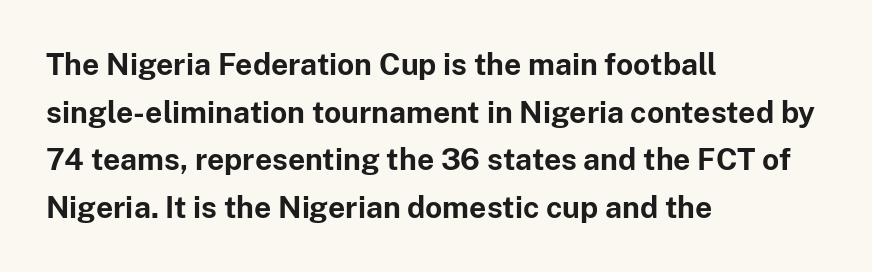
Just letters on the line, the space beneath them empty. The lettering holds an erect, upright posture throughout. This is heavy type, rendered in bold. Casual observation: everything's shoved over to the left. Letter spacing: default. The font family rendered here belongs to the sans-serif group.
